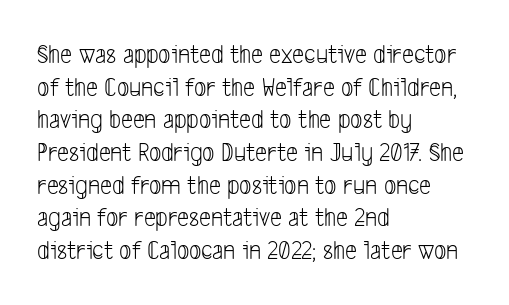
Q: Is the text bold? A: No.
Q: Is the text underlined? A: No.
Q: How is the paragraph aligned? A: Left-aligned.
Q: Is the spacing between letters normal or unusually wide? A: Normal.
